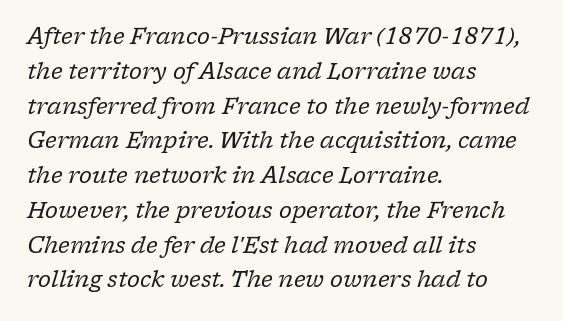
The image shows 22 px text type, italic (leaning right); set left-aligned, normal line spacing (1.58x), normal letter spacing, not underlined.
